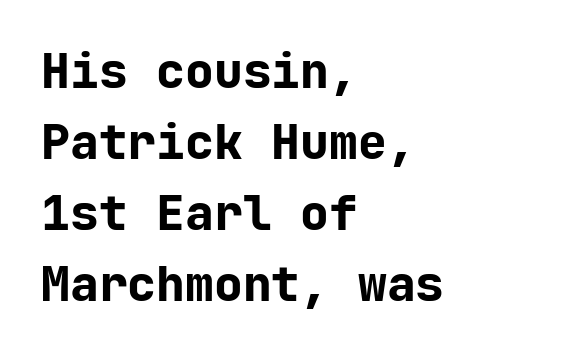
What kind of face is this? One without serifs — a sans. The string is rendered with underlining switched off. The block of text has a typical density, with ordinary space between rows. These lines stack with their left ends in a neat column. Fixed-width glyphs throughout — classic coding-font behaviour. Honestly, the letter spacing is just normal — you wouldn't notice it.
